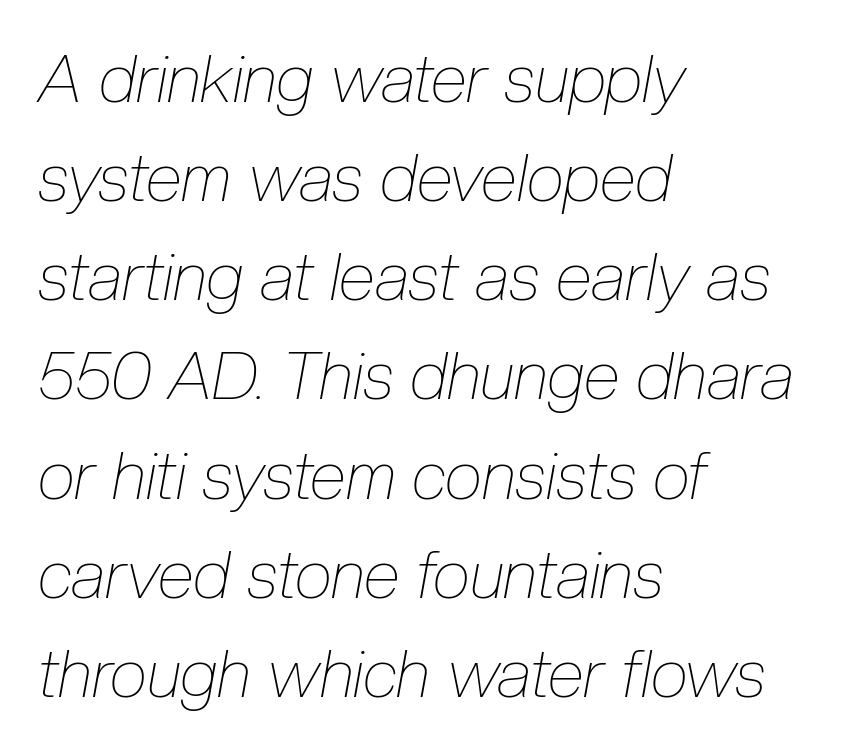
The image shows 67 px thin, condensed type, italic (leaning right); set left-aligned, normal line spacing (1.48x), normal letter spacing, not underlined; low stroke contrast and a medium x-height.
